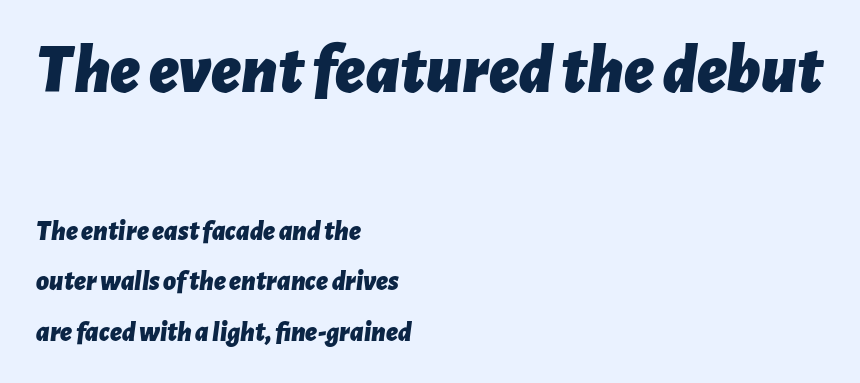
Q: Is the text bold? A: Yes.
Q: Is the text italic (slanted)? A: Yes, it leans right by about 7 degrees.
Q: Is the text underlined? A: No.
Q: How is the paragraph aligned? A: Left-aligned.
Q: Is the spacing between letters normal or unusually wide? A: Normal.
Q: Which block of text is set in a larger size, the first (top) or the second (bottom)? A: The first (top) one.
Q: Width (condensed, normal, or wide)? A: Normal.
Q: Stroke contrast? A: Low.
Q: x-height? A: Medium.
Q: Monospaced? A: No.
